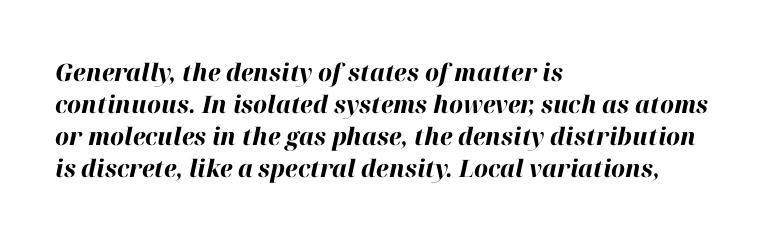
The image shows 24 px bold type, italic (leaning right); set left-aligned, normal line spacing (1.33x), normal letter spacing, not underlined.
